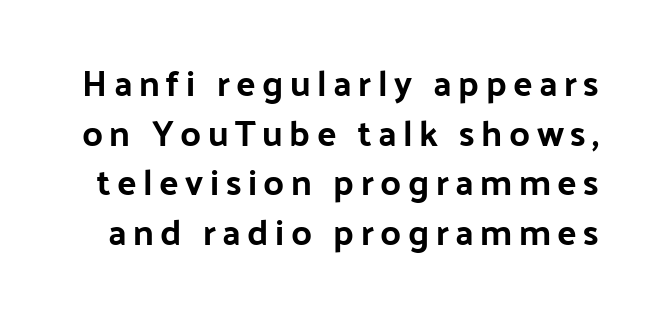
The image shows 36 px sans-serif type, upright; set normal line spacing (1.38x), not underlined; low stroke contrast and a medium x-height.
